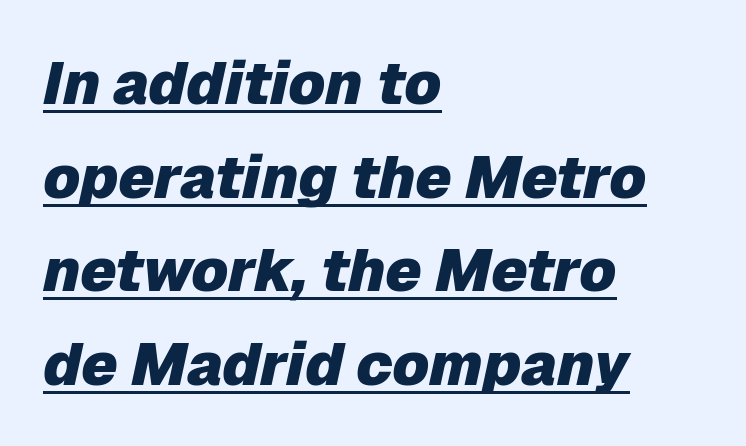
{"italic": "yes", "lean": "right", "slant_degrees": 12, "bold": "yes", "weight": "heavy", "width": "normal", "stroke_contrast": "low", "x_height": "medium", "monospaced": "no", "underline": "yes", "align": "left", "line_spacing": "normal", "line_spacing_ratio": 1.56, "letter_spacing": "normal", "letter_spacing_em": 0.0, "glyph_px": 60}
